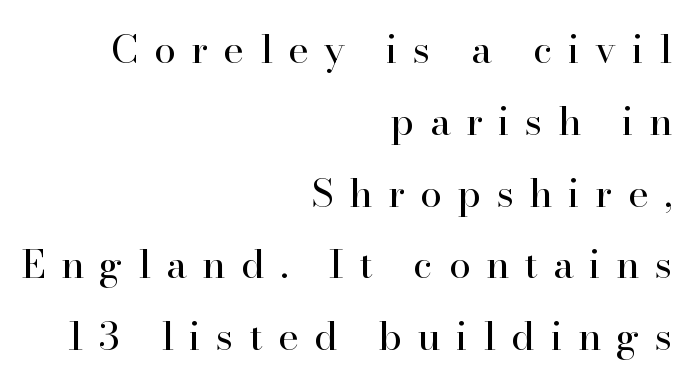
{"serif": "yes", "italic": "no", "bold": "no", "weight": "regular", "width": "normal", "stroke_contrast": "high", "x_height": "small", "monospaced": "no", "underline": "no", "align": "right", "line_spacing_ratio": 1.84, "letter_spacing": "wide", "letter_spacing_em": 0.4, "glyph_px": 39}
